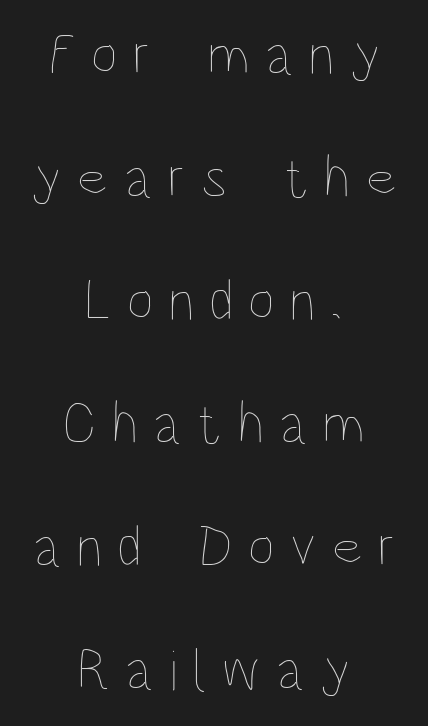
Q: Is the text bold? A: No.
Q: Is the text italic (slanted)? A: No, it is upright.
Q: Is the text underlined? A: No.
Q: How is the paragraph aligned? A: Centered.
Q: Is the spacing between letters normal or unusually wide? A: Unusually wide.
Q: Is the spacing between lines tight, normal or loose? A: Loose.
Q: Width (condensed, normal, or wide)? A: Condensed.
Q: Stroke contrast? A: Low.
Q: x-height? A: Large.
Q: Monospaced? A: No.
